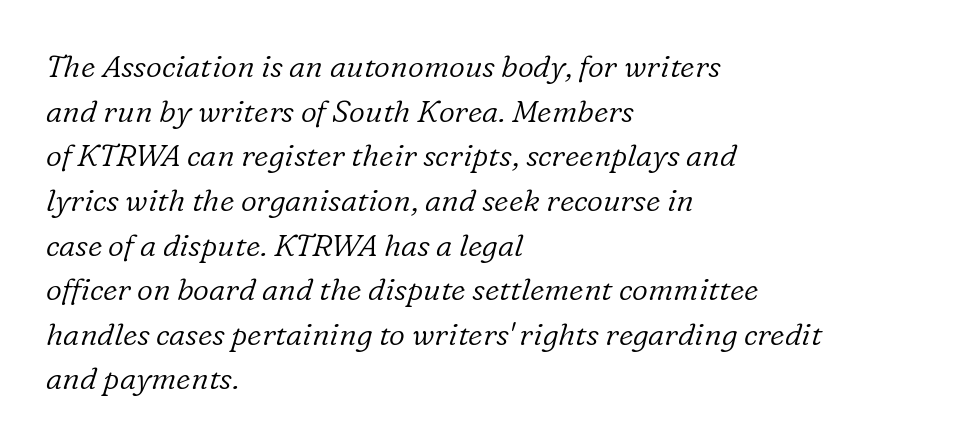
Q: Is the text bold? A: No.
Q: Is the text italic (slanted)? A: Yes, it leans right by about 16 degrees.
Q: Is the typeface a serif or a sans-serif typeface? A: Serif.
Q: Is the text underlined? A: No.
Q: How is the paragraph aligned? A: Left-aligned.
Q: Is the spacing between letters normal or unusually wide? A: Normal.
Q: Is the spacing between lines tight, normal or loose? A: Normal.
Q: Width (condensed, normal, or wide)? A: Normal.
Q: Stroke contrast? A: Low.
Q: x-height? A: Medium.
Q: Monospaced? A: No.
